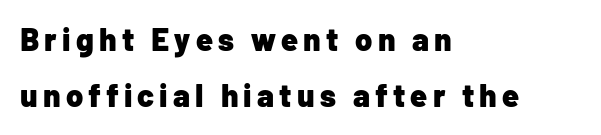
Bold? Absolutely — the strokes are thick and heavy. Serif or sans? Sans — the stroke terminals are bare. Character widths vary here, with narrow letters taking less room than wide ones. Does the lettering tilt? It doesn't — this is upright.
